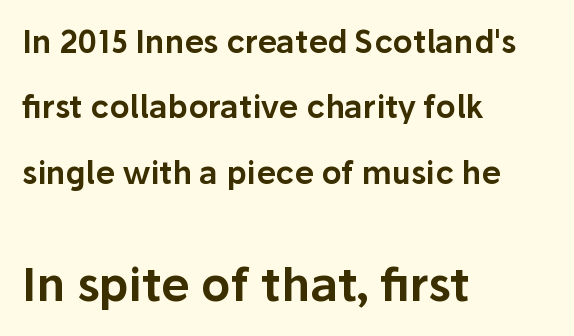
Q: Is the text italic (slanted)? A: No, it is upright.
Q: Is the typeface a serif or a sans-serif typeface? A: Sans-serif.
Q: Is the text underlined? A: No.
Q: How is the paragraph aligned? A: Left-aligned.
Q: Is the spacing between letters normal or unusually wide? A: Normal.
Q: Is the spacing between lines tight, normal or loose? A: Loose.
Q: Which block of text is set in a larger size, the first (top) or the second (bottom)? A: The second (bottom) one.
Q: Width (condensed, normal, or wide)? A: Normal.
Q: Stroke contrast? A: Low.
Q: x-height? A: Medium.
Q: Monospaced? A: No.
